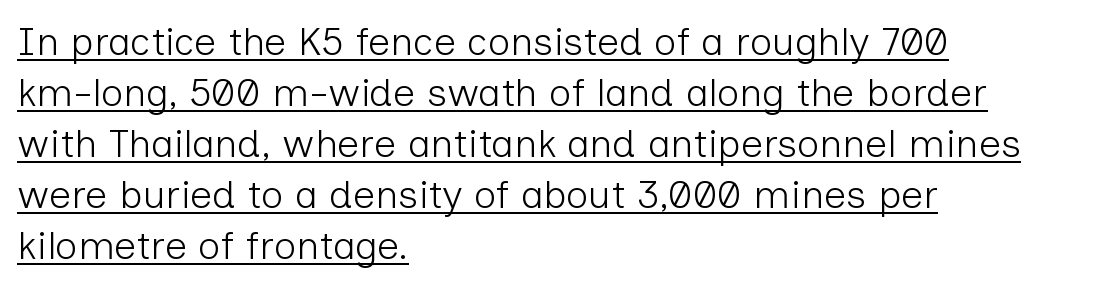
The image shows 39 px light sans-serif type, upright; set left-aligned, normal line spacing (1.31x), normal letter spacing, underlined; low stroke contrast and a medium x-height.
